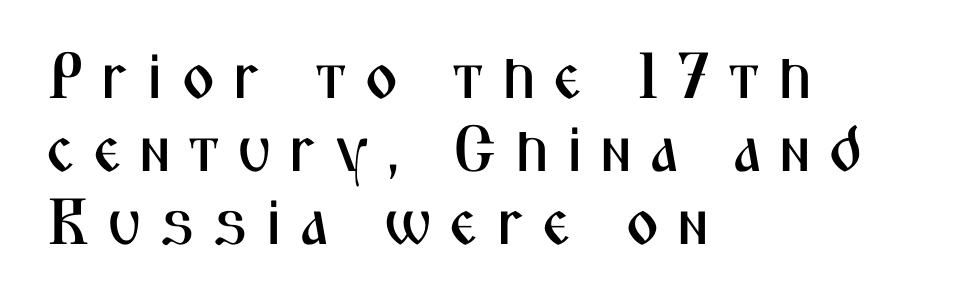
The image shows 65 px condensed sans-serif type, upright; set left-aligned, tight line spacing (1.12x), unusually wide letter spacing (+0.26 em), not underlined; medium stroke contrast and a medium x-height.
